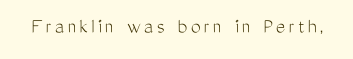
{"italic": "no", "bold": "no", "underline": "no", "glyph_px": 22}
